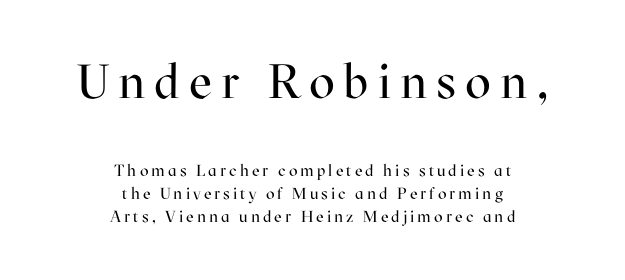
Q: Is the text bold? A: No.
Q: Is the text italic (slanted)? A: No, it is upright.
Q: Is the typeface a serif or a sans-serif typeface? A: Serif.
Q: Is the text underlined? A: No.
Q: How is the paragraph aligned? A: Centered.
Q: Is the spacing between lines tight, normal or loose? A: Normal.
Q: Which block of text is set in a larger size, the first (top) or the second (bottom)? A: The first (top) one.
Q: Width (condensed, normal, or wide)? A: Normal.
Q: Stroke contrast? A: High.
Q: x-height? A: Medium.
Q: Monospaced? A: No.
